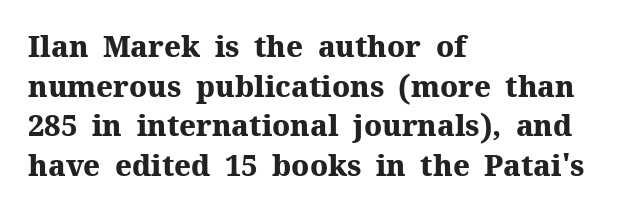
{"serif": "yes", "italic": "no", "bold": "yes", "weight": "heavy", "width": "normal", "stroke_contrast": "medium", "x_height": "medium", "monospaced": "no", "underline": "no", "align": "left", "line_spacing": "normal", "line_spacing_ratio": 1.37, "letter_spacing": "normal", "letter_spacing_em": 0.0, "glyph_px": 29}
